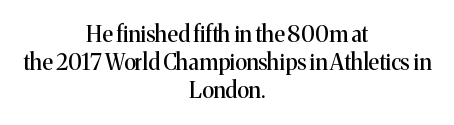
The image shows 22 px text type, upright; set centered, normal line spacing (1.28x), normal letter spacing, not underlined.
